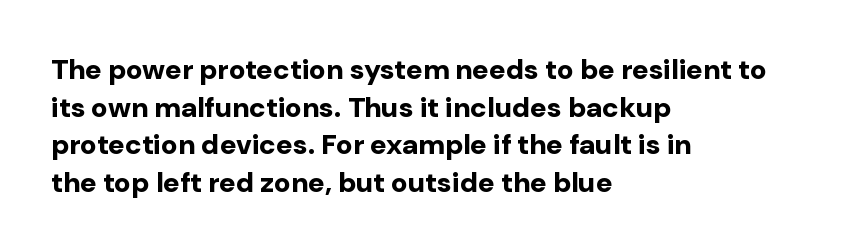
The foot of each line stays bare and open. The text was rendered using a sans face with plain stroke endings. The letters advance in unequal steps, a hallmark of proportional type. Casual observation: everything's shoved over to the left. Regarding leading, the lines here are spaced in the standard way. Nope, not italic — everything's standing straight.
